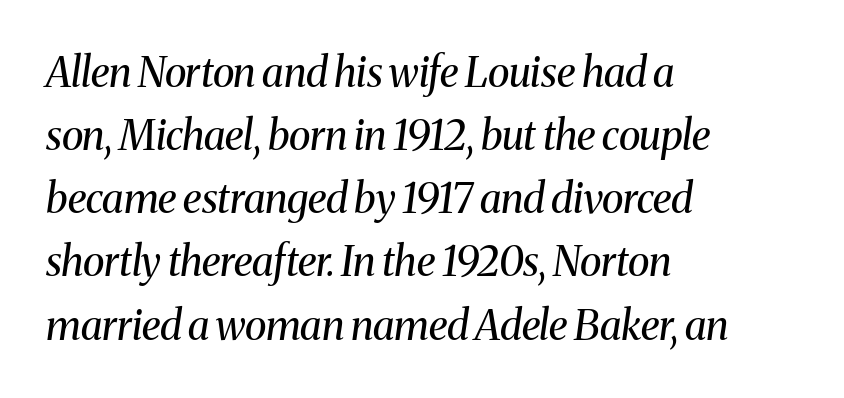
The typesetter chose a ragged-right arrangement here. Type without underlining. You could not count columns in this text — the font is proportionally spaced. The space between consecutive lines is moderate. Ink coverage per letter is moderate at most.
